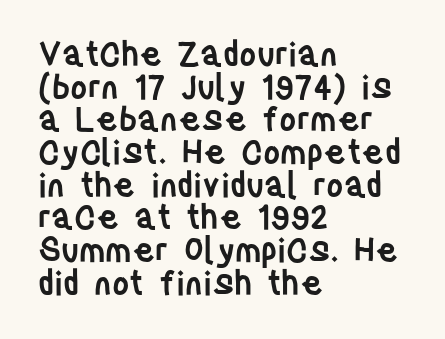
The image shows 33 px semibold, condensed sans-serif type, upright; set left-aligned, tight line spacing (0.99x), normal letter spacing, not underlined; low stroke contrast and a large x-height.
